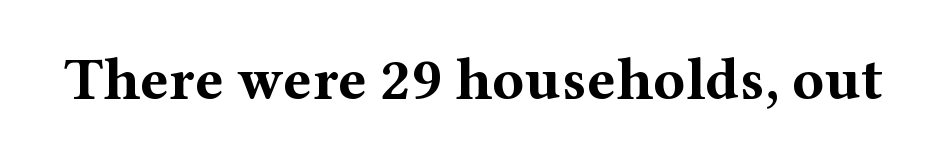
The face used here is proportionally spaced, like ordinary book or web type. In terms of weight, the rendering is a true, heavy bold. A clean baseline with only descenders dipping below it. In terms of letterspacing, this is plain default setting. A typesetter would mark this as roman, not italic.
